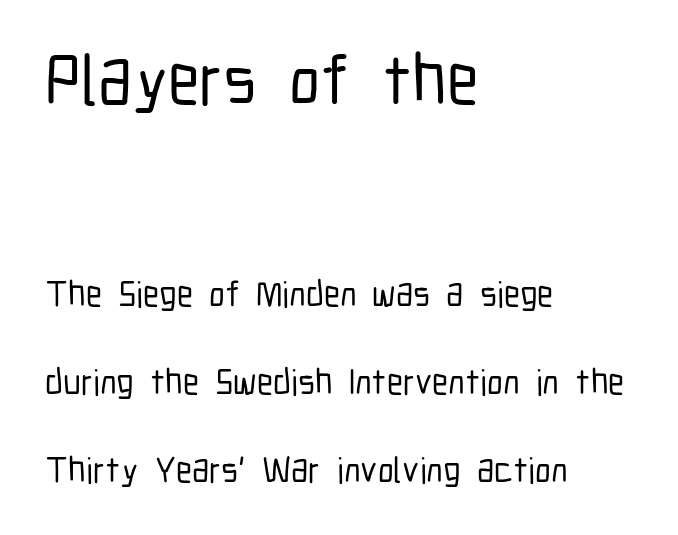
Q: Is the text italic (slanted)? A: No, it is upright.
Q: Is the typeface a serif or a sans-serif typeface? A: Sans-serif.
Q: Is the text underlined? A: No.
Q: How is the paragraph aligned? A: Left-aligned.
Q: Is the spacing between letters normal or unusually wide? A: Normal.
Q: Is the spacing between lines tight, normal or loose? A: Loose.
Q: Which block of text is set in a larger size, the first (top) or the second (bottom)? A: The first (top) one.
Q: Width (condensed, normal, or wide)? A: Condensed.
Q: Stroke contrast? A: Low.
Q: x-height? A: Medium.
Q: Monospaced? A: No.
